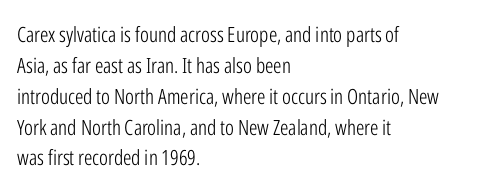
If you drew a line through each stem, it would be perfectly vertical. Leftover space on each line is placed entirely after the last word. The vertical gap from one line to the next is medium. The specimen omits any rule beneath the text block's lines.
